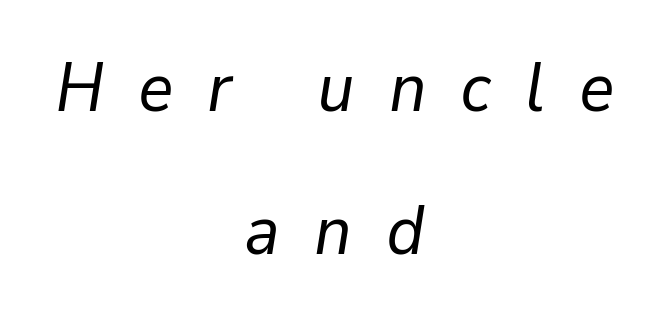
Q: Is the text bold? A: No.
Q: Is the text italic (slanted)? A: Yes, it leans right by about 9 degrees.
Q: Is the text underlined? A: No.
Q: How is the paragraph aligned? A: Centered.
Q: Is the spacing between letters normal or unusually wide? A: Unusually wide.
Q: Is the spacing between lines tight, normal or loose? A: Loose.
Q: Width (condensed, normal, or wide)? A: Normal.
Q: Stroke contrast? A: Low.
Q: x-height? A: Medium.
Q: Monospaced? A: No.
